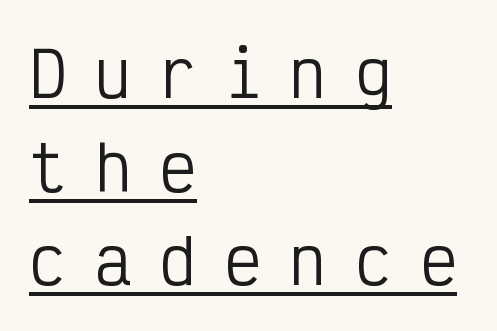
{"serif": "no", "italic": "no", "bold": "no", "weight": "regular", "width": "condensed", "stroke_contrast": "low", "x_height": "medium", "monospaced": "yes", "underline": "yes", "align": "left", "line_spacing": "normal", "line_spacing_ratio": 1.51, "letter_spacing": "wide", "letter_spacing_em": 0.45, "glyph_px": 62}
